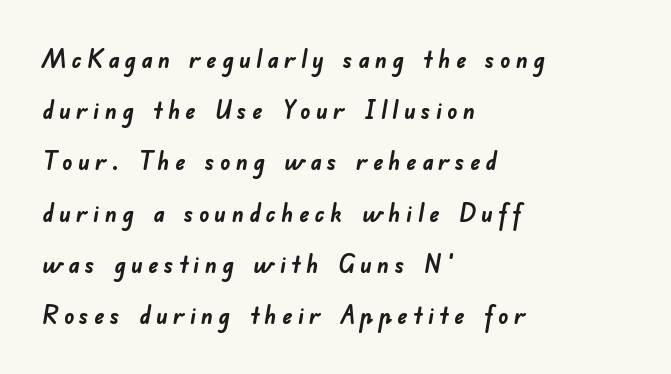
As a designer I'd log this as weight 700, bold. This rendering widens character spacing well past its baseline value. In terms of leading, this rendering errs on the spacious side. A student would call this left alignment; a typographer would say flush left, rag right. Descenders hang freely into open space.
